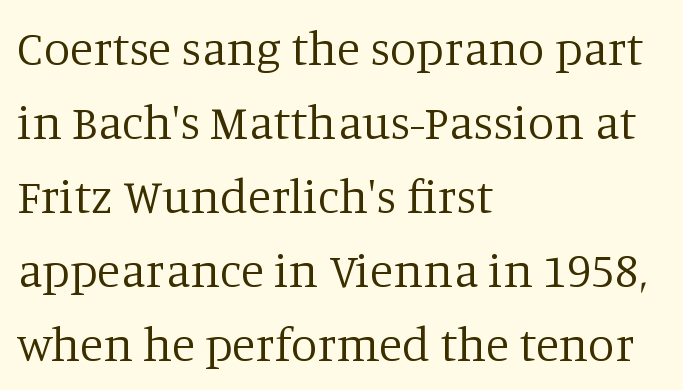
{"serif": "yes", "italic": "no", "bold": "no", "weight": "regular", "width": "normal", "stroke_contrast": "low", "x_height": "large", "monospaced": "no", "underline": "no", "align": "left", "line_spacing": "normal", "line_spacing_ratio": 1.54, "letter_spacing": "normal", "letter_spacing_em": 0.0, "glyph_px": 48}
